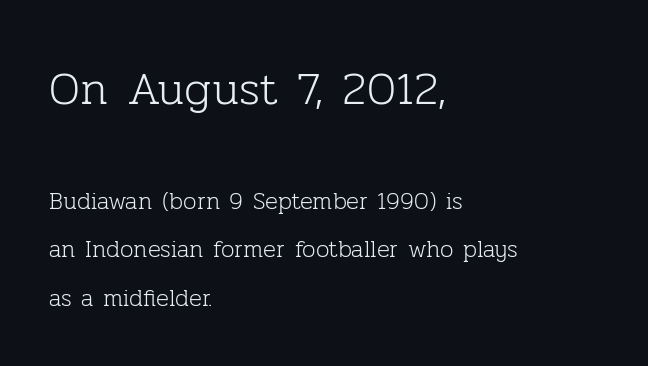
Q: Is the text bold? A: No.
Q: Is the text italic (slanted)? A: No, it is upright.
Q: Is the typeface a serif or a sans-serif typeface? A: Serif.
Q: Is the text underlined? A: No.
Q: How is the paragraph aligned? A: Left-aligned.
Q: Is the spacing between letters normal or unusually wide? A: Normal.
Q: Is the spacing between lines tight, normal or loose? A: Loose.
Q: Which block of text is set in a larger size, the first (top) or the second (bottom)? A: The first (top) one.
Q: Width (condensed, normal, or wide)? A: Normal.
Q: Stroke contrast? A: Low.
Q: x-height? A: Medium.
Q: Monospaced? A: No.
